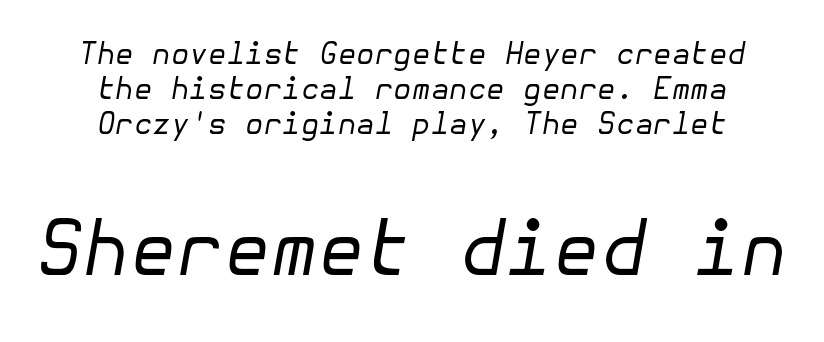
The image shows 76 px regular-weight type, italic (leaning right); set centered, line spacing 1.16x, normal letter spacing, not underlined; the second (bottom) block is 2.53x larger; low stroke contrast and a medium x-height.
